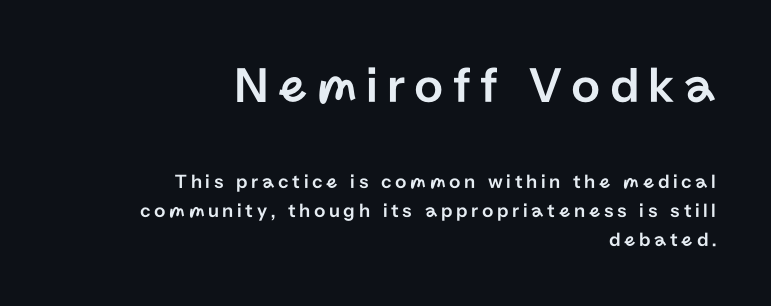
Q: Is the text italic (slanted)? A: No, it is upright.
Q: Is the typeface a serif or a sans-serif typeface? A: Sans-serif.
Q: Is the text underlined? A: No.
Q: How is the paragraph aligned? A: Right-aligned.
Q: Is the spacing between lines tight, normal or loose? A: Normal.
Q: Which block of text is set in a larger size, the first (top) or the second (bottom)? A: The first (top) one.
Q: Width (condensed, normal, or wide)? A: Normal.
Q: Stroke contrast? A: Low.
Q: x-height? A: Medium.
Q: Monospaced? A: No.
